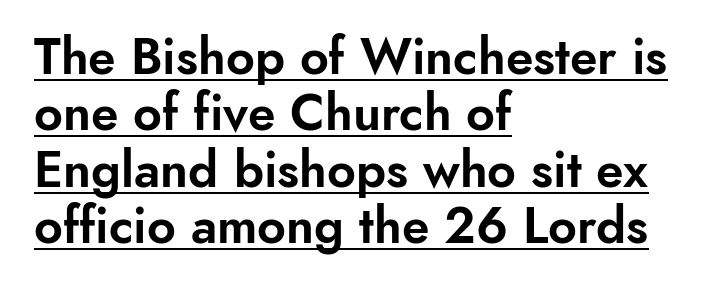
Q: Is the text italic (slanted)? A: No, it is upright.
Q: Is the typeface a serif or a sans-serif typeface? A: Sans-serif.
Q: Is the text underlined? A: Yes.
Q: How is the paragraph aligned? A: Left-aligned.
Q: Is the spacing between letters normal or unusually wide? A: Normal.
Q: Is the spacing between lines tight, normal or loose? A: Tight.
Q: Width (condensed, normal, or wide)? A: Normal.
Q: Stroke contrast? A: Low.
Q: x-height? A: Small.
Q: Monospaced? A: No.
